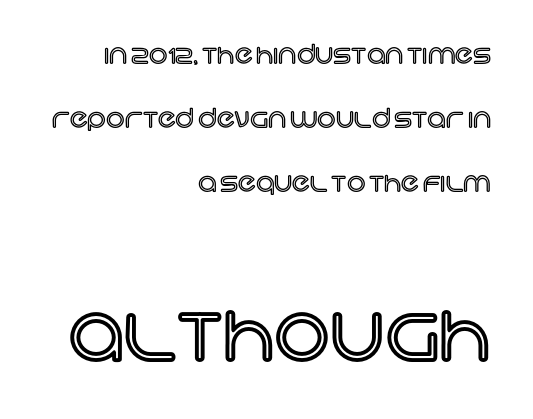
Underline: absent. Vertically, the passage feels expansive, rows floating well apart. One-word summary of the alignment: right. Think of a printed novel: that variable character pitch is what you see here. Inter-character spacing is left at the font's built-in metrics. The lower block of text is set noticeably larger than the block above it.
